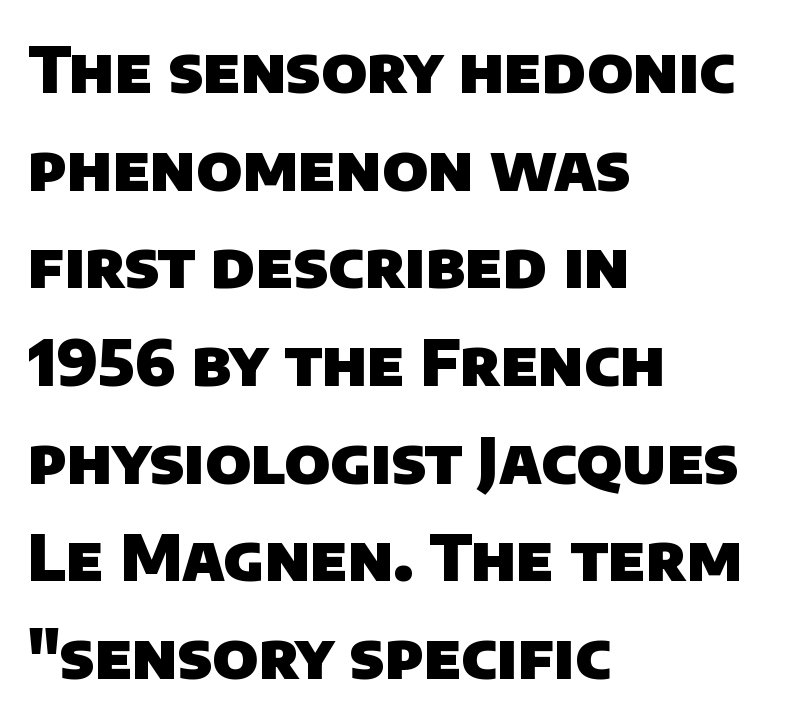
Q: Is the text bold? A: Yes.
Q: Is the typeface a serif or a sans-serif typeface? A: Sans-serif.
Q: Is the text underlined? A: No.
Q: How is the paragraph aligned? A: Left-aligned.
Q: Is the spacing between letters normal or unusually wide? A: Normal.
Q: Is the spacing between lines tight, normal or loose? A: Normal.
Q: Width (condensed, normal, or wide)? A: Normal.
Q: Stroke contrast? A: Low.
Q: x-height? A: Large.
Q: Monospaced? A: No.
